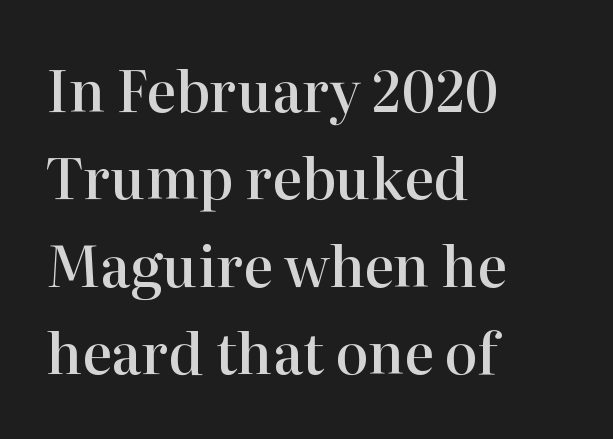
{"serif": "yes", "italic": "no", "bold": "semi", "weight": "semibold", "width": "normal", "stroke_contrast": "high", "x_height": "medium", "monospaced": "no", "underline": "no", "align": "left", "line_spacing": "normal", "line_spacing_ratio": 1.56, "letter_spacing": "normal", "letter_spacing_em": 0.0, "glyph_px": 56}
